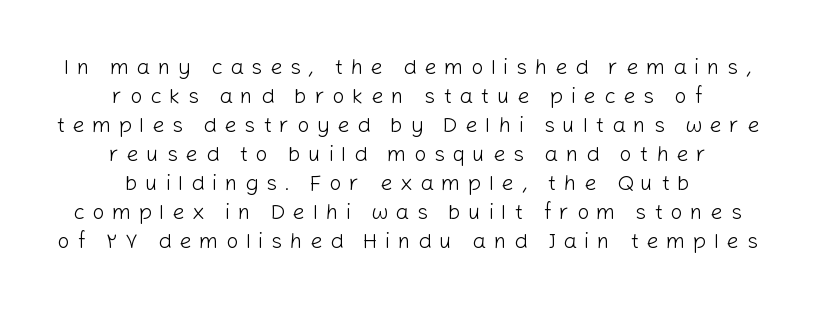
Weight: in the light-to-regular range. The axis of the letterforms is exactly vertical. Type without underlining. Vertical spacing — default.
